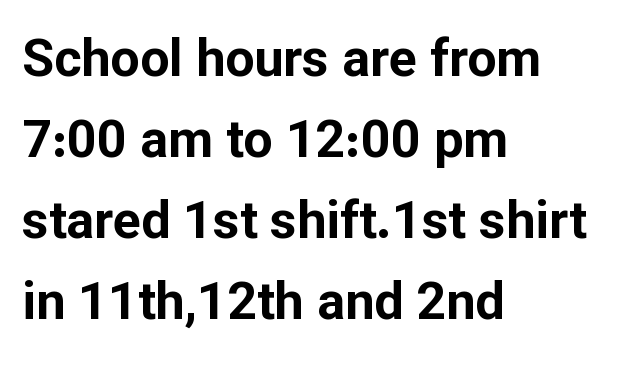
{"serif": "no", "italic": "no", "bold": "yes", "weight": "bold", "width": "normal", "stroke_contrast": "low", "x_height": "medium", "monospaced": "no", "underline": "no", "align": "left", "line_spacing": "normal", "line_spacing_ratio": 1.56, "letter_spacing": "normal", "letter_spacing_em": 0.0, "glyph_px": 52}
